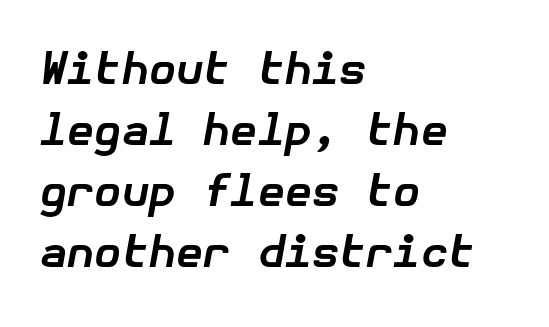
The image shows 44 px bold type, italic (leaning right); set left-aligned, normal line spacing (1.39x), normal letter spacing, not underlined; low stroke contrast and a medium x-height.
